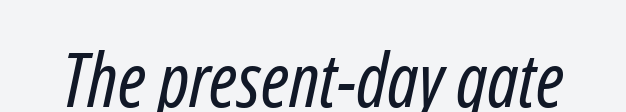
Q: Is the text bold? A: No.
Q: Is the typeface a serif or a sans-serif typeface? A: Sans-serif.
Q: Is the text underlined? A: Yes.
Q: Is the spacing between letters normal or unusually wide? A: Normal.
Q: Width (condensed, normal, or wide)? A: Condensed.
Q: Stroke contrast? A: Low.
Q: x-height? A: Medium.
Q: Monospaced? A: No.
